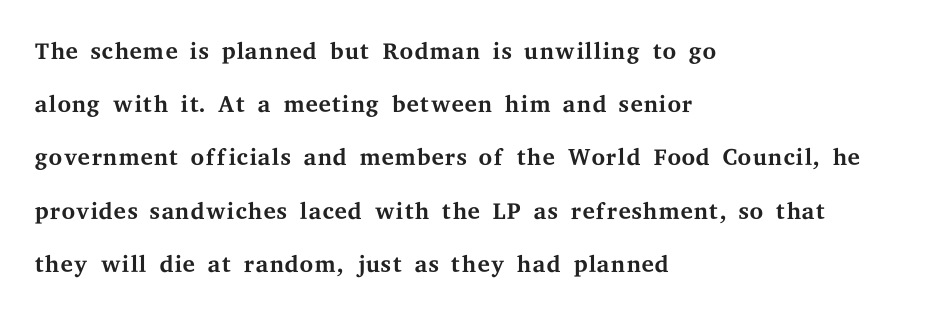
These lines were composed using upright roman letters. The gaps between neighbouring characters are ordinary and unremarkable. Check the space under the baseline: it is left empty. What kind of face is this? One with serifs.
